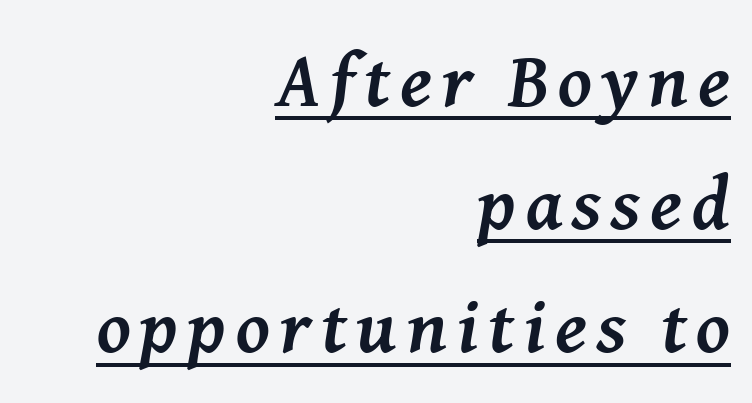
The image shows 76 px semibold serif type, italic (leaning right); set right-aligned, normal line spacing (1.62x), underlined; medium stroke contrast and a medium x-height.
